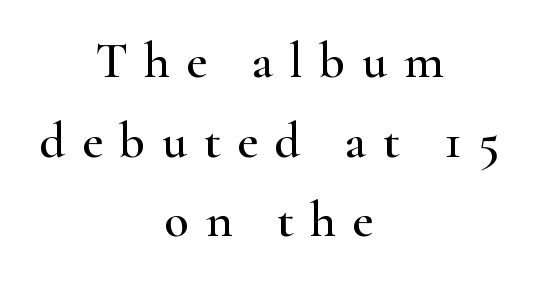
The tracking jumps out immediately: characters are airy and widely separated. Every row of glyphs is offset so its center matches the block's center. Ordinary non-slanted type is in use. Do the characters align in a grid? No, the font is proportional. Descenders are the only things crossing below the line.
